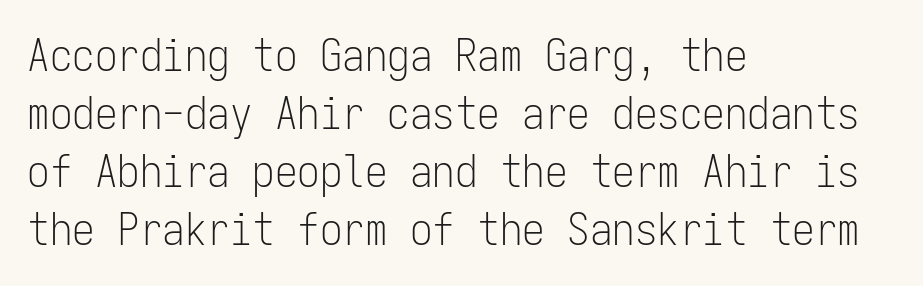
The passage shown is not underscored anywhere. This sample has the even, mechanical cadence of fixed-width lettering. If you drew a line through each stem, it would be perfectly vertical. The passage shown has conventional tracking throughout. Notice how descenders clear the ascenders below comfortably — that's standard leading. This sample uses a sans-serif face.
